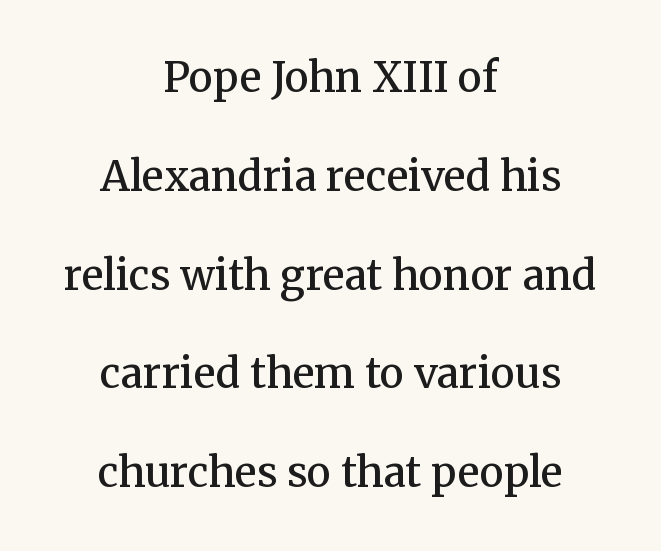
This is moderately heavy type, rendered in semibold. The typesetter chose a symmetrical, centered arrangement here. Is this a sans? No — the strokes have serifs. Inter-character spacing is left at the font's built-in metrics. Do the letters lean? They stand straight. The designer dialed line spacing up above the default.
